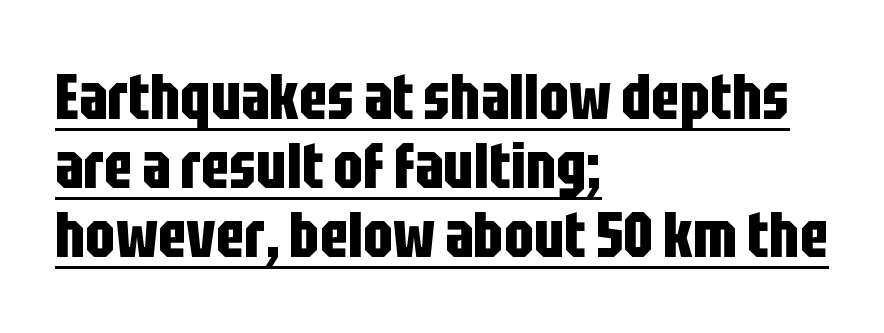
The lettering stays uniformly vertical, giving the passage a roman look. Look at the bottom of the vertical strokes: they stop flat, with no serifs. Visually the block forms a straight wall on the left and a jagged coastline on the right. Rows of type sit shoulder to shoulder in the vertical direction.
